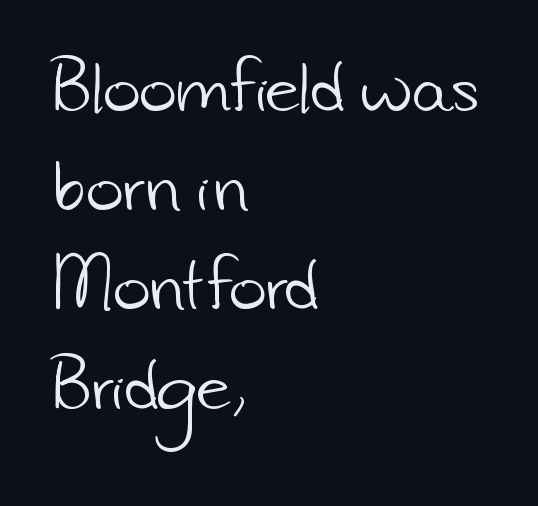
Spacing verdict: proportional, widths tailored to each character. In terms of letterspacing, this is plain default setting. The font sits on the lighter half of the weight spectrum, regular included. Does the copy run flush right? No — it runs flush left.
